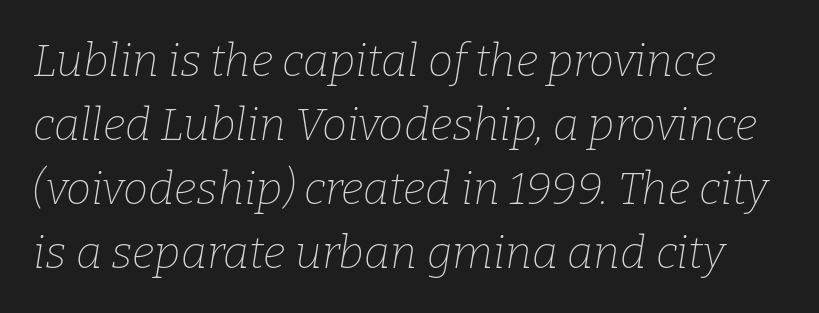
These lines are rendered in a variable-pitch font. The face used here is rendered with its standard letterfit. The specimen omits any rule beneath the text block's lines. The rendering shows small feet on the letterforms — a serif design. One glance says typical: line gaps are just what's usual.
